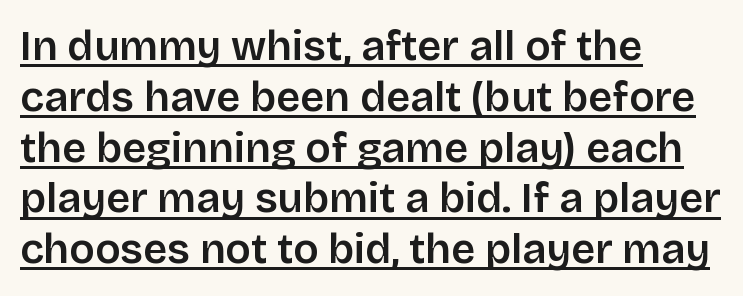
{"serif": "no", "italic": "no", "width": "normal", "stroke_contrast": "low", "x_height": "large", "monospaced": "no", "underline": "yes", "align": "left", "line_spacing_ratio": 1.21, "letter_spacing": "normal", "letter_spacing_em": 0.0, "glyph_px": 42}
